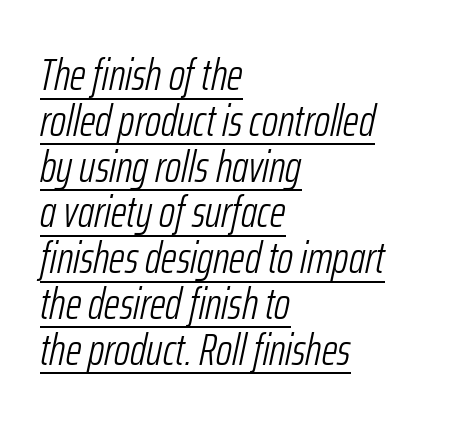
Q: Is the text bold? A: No.
Q: Is the text italic (slanted)? A: Yes, it leans right by about 12 degrees.
Q: Is the text underlined? A: Yes.
Q: How is the paragraph aligned? A: Left-aligned.
Q: Is the spacing between letters normal or unusually wide? A: Normal.
Q: Is the spacing between lines tight, normal or loose? A: Tight.
Q: Width (condensed, normal, or wide)? A: Condensed.
Q: Stroke contrast? A: Low.
Q: x-height? A: Medium.
Q: Monospaced? A: No.
